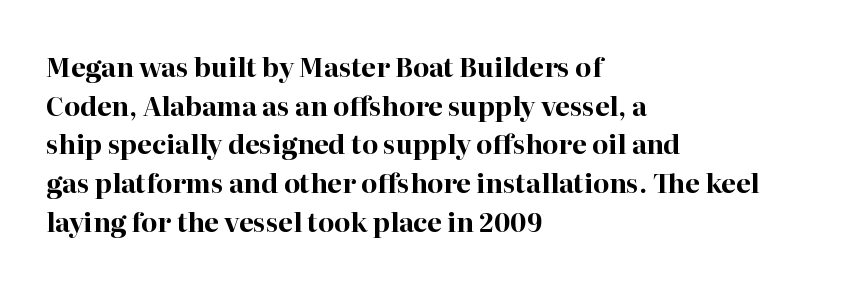
Leading: standard. Glyph-to-glyph distance matches everyday printed text. The face used here has the dense, thick strokes of a bold. These lines stack with their left ends in a neat column.
